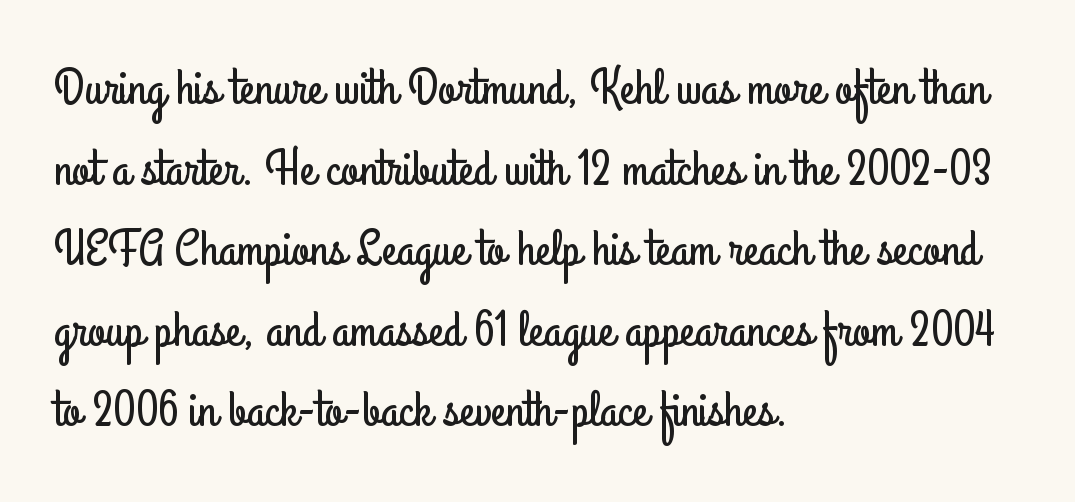
{"serif": "no", "width": "condensed", "stroke_contrast": "low", "x_height": "small", "monospaced": "no", "underline": "no", "align": "left", "line_spacing": "normal", "line_spacing_ratio": 1.58, "letter_spacing": "normal", "letter_spacing_em": 0.0, "glyph_px": 51}
